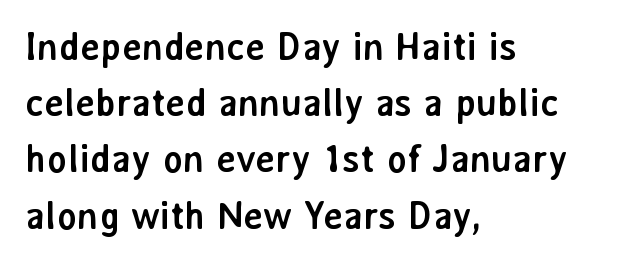
What's the leading like? Ordinary, nothing unusual. Students, this is bold: see how much ink each stroke carries. Has an underline been added? It has not. The lettering stays uniformly vertical, giving the passage a roman look. Character widths vary here, with narrow letters taking less room than wide ones.
